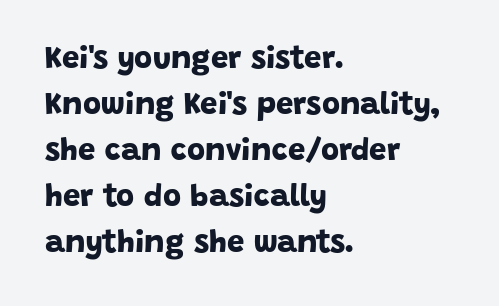
{"serif": "no", "bold": "yes", "weight": "bold", "width": "normal", "stroke_contrast": "low", "x_height": "large", "monospaced": "no", "underline": "no", "align": "left", "line_spacing": "normal", "line_spacing_ratio": 1.48, "letter_spacing": "normal", "letter_spacing_em": 0.0, "glyph_px": 31}
